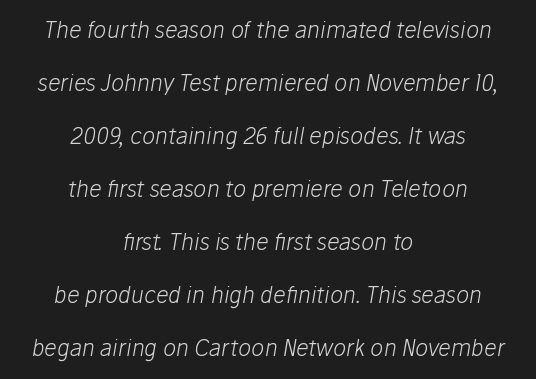
There is no visible air inserted between adjacent glyphs. The lines in this sample share a center point and differ in where they start and stop. The passage shown is not bold in any degree. This sample uses an oblique cut, with every glyph tilted off the vertical. Beneath every word, the page is bare. These lines stand farther apart than default settings would place them.
